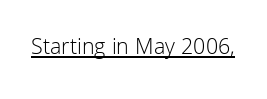
{"italic": "no", "bold": "no", "underline": "yes", "letter_spacing": "normal", "letter_spacing_em": 0.0, "glyph_px": 23}
